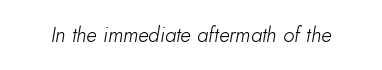
Honestly, the letter spacing is just normal — you wouldn't notice it. The specimen reads as italic at a glance. On a weight scale, this lands at 450 or below. The zone under the glyphs is completely vacant.
